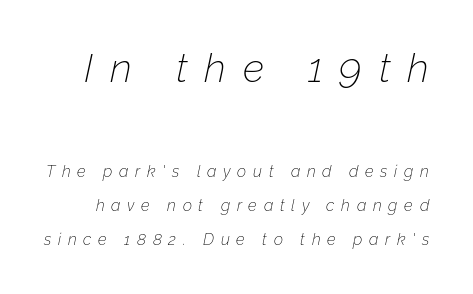
{"italic": "yes", "lean": "right", "slant_degrees": 12, "bold": "no", "weight": "thin", "width": "normal", "stroke_contrast": "low", "x_height": "medium", "monospaced": "no", "underline": "no", "line_spacing": "loose", "line_spacing_ratio": 2.13, "letter_spacing": "wide", "letter_spacing_em": 0.42, "larger_block": "first", "size_ratio": 2.5, "glyph_px": 40}
